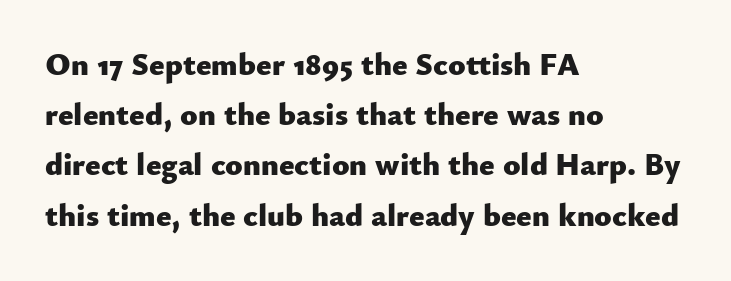
The image shows 32 px heavy sans-serif type, upright; set left-aligned, normal line spacing (1.57x), normal letter spacing, not underlined; low stroke contrast and a small x-height.
